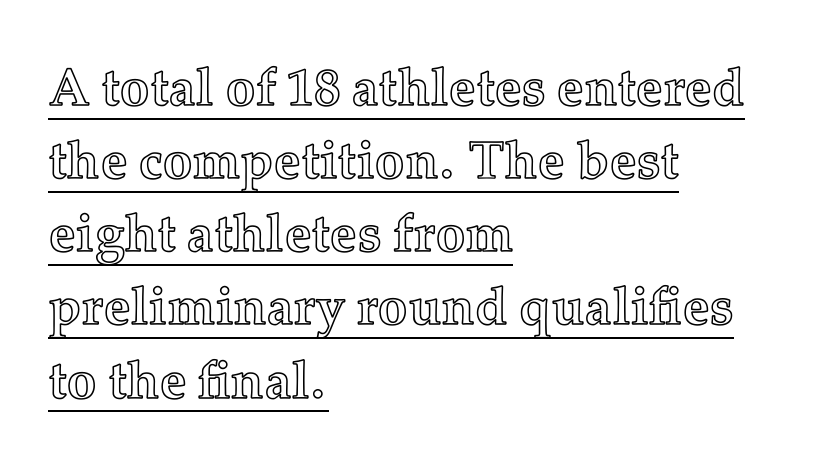
Rows of type keep a routine distance in the vertical direction. Leftover space on each line is placed entirely after the last word. Underlined type. A roman cut, with each character standing at attention. In terms of letterspacing, this is plain default setting. The letters advance in unequal steps, a hallmark of proportional type.
